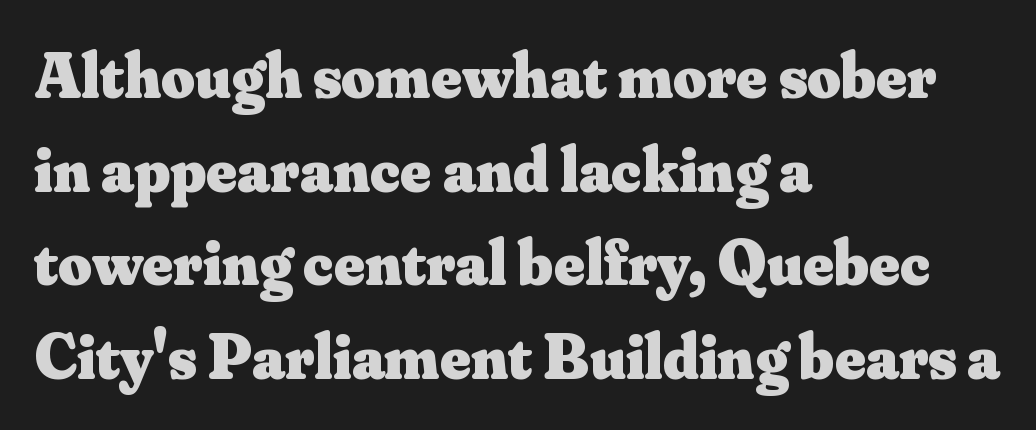
The image shows 65 px heavy serif type, upright; set left-aligned, normal line spacing (1.44x), normal letter spacing, not underlined; medium stroke contrast and a small x-height.
